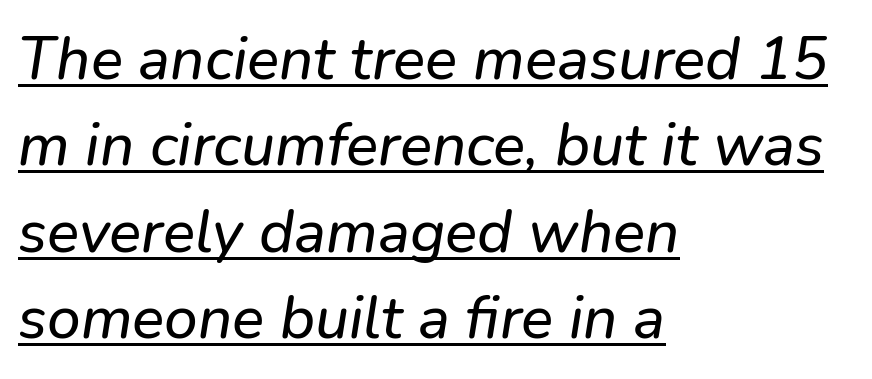
The gaps between neighbouring characters are ordinary and unremarkable. Vertical spacing — default. Do the characters align in a grid? No, the font is proportional. The specimen includes a rule beneath the text block's lines.
